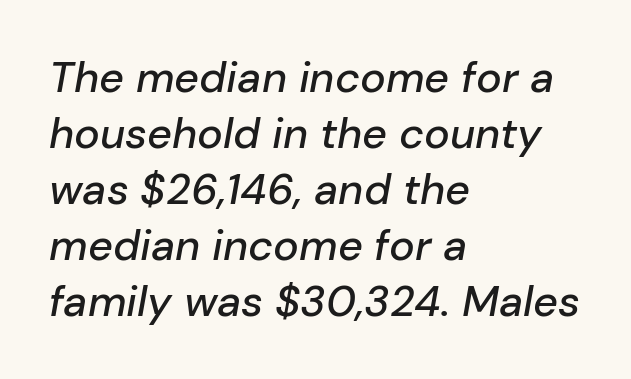
A classic flush-left, rag-right setting is used for this passage. Regular leading. Slant detected: the letters are inclined. Nobody touched the tracking dial on this one. Do the characters align in a grid? No, the font is proportional. Only glyphs here, with clear space below each row.
